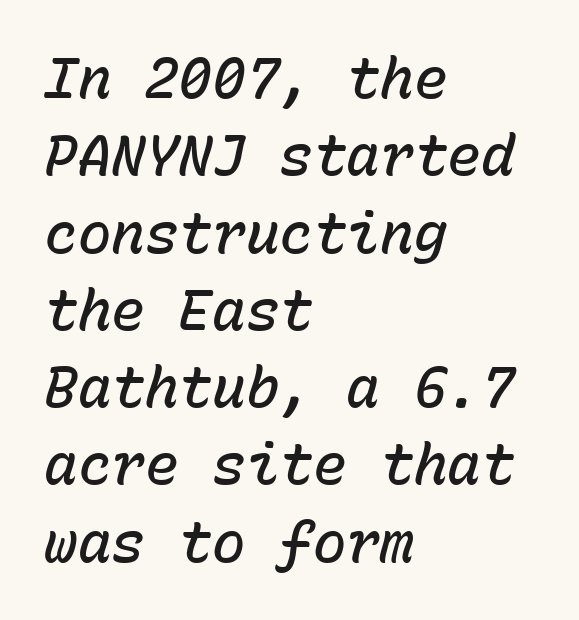
{"italic": "yes", "lean": "right", "slant_degrees": 15, "bold": "semi", "weight": "semibold", "width": "normal", "stroke_contrast": "low", "x_height": "medium", "monospaced": "yes", "underline": "no", "align": "left", "line_spacing": "normal", "line_spacing_ratio": 1.38, "letter_spacing": "normal", "letter_spacing_em": 0.0, "glyph_px": 56}
